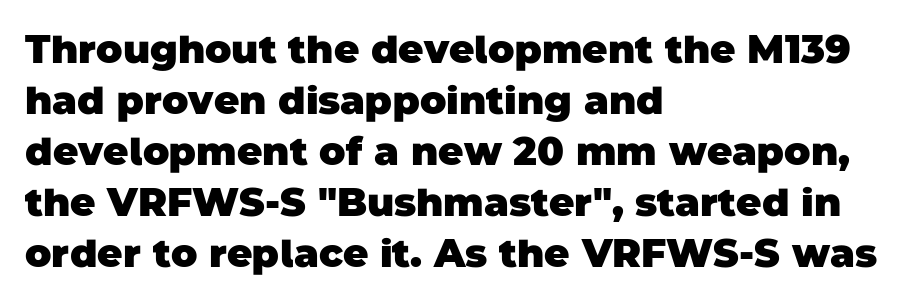
The image shows 39 px heavy sans-serif type; set left-aligned, normal line spacing (1.31x), normal letter spacing, not underlined; low stroke contrast and a large x-height.
